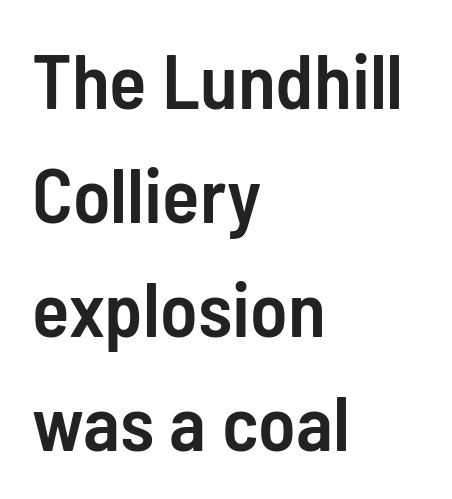
Q: Is the text bold? A: Semi-bold.
Q: Is the text italic (slanted)? A: No, it is upright.
Q: Is the typeface a serif or a sans-serif typeface? A: Sans-serif.
Q: Is the text underlined? A: No.
Q: How is the paragraph aligned? A: Left-aligned.
Q: Is the spacing between letters normal or unusually wide? A: Normal.
Q: Is the spacing between lines tight, normal or loose? A: Normal.
Q: Width (condensed, normal, or wide)? A: Condensed.
Q: Stroke contrast? A: Low.
Q: x-height? A: Medium.
Q: Monospaced? A: No.
